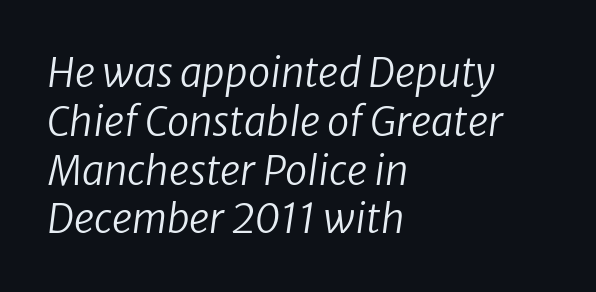
Varying glyph widths throughout — classic text-font behaviour. Each row of text sits above clean, open space. Spacing between characters is what you'd get straight out of the box. The typesetting does not lean heavy: it is not bold. These lines stack with their left ends in a neat column.
